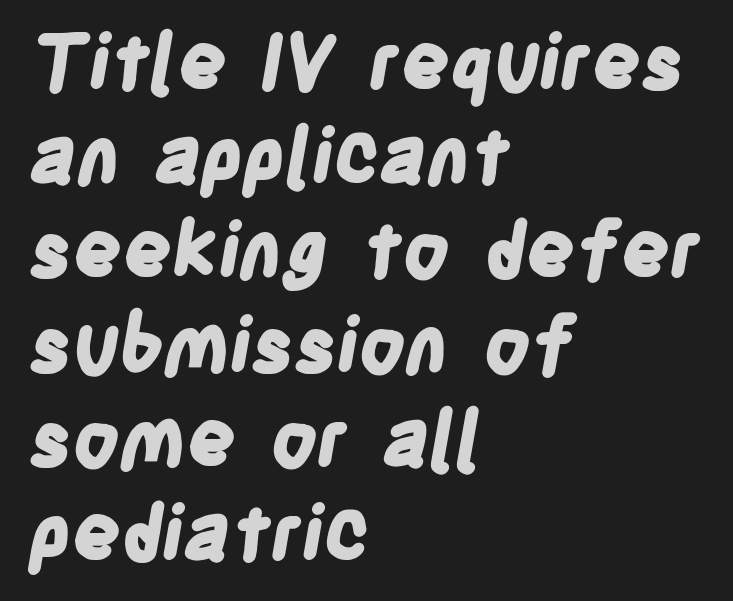
Q: Is the text bold? A: Yes.
Q: Is the typeface a serif or a sans-serif typeface? A: Sans-serif.
Q: Is the text underlined? A: No.
Q: How is the paragraph aligned? A: Left-aligned.
Q: Is the spacing between letters normal or unusually wide? A: Normal.
Q: Width (condensed, normal, or wide)? A: Condensed.
Q: Stroke contrast? A: Low.
Q: x-height? A: Large.
Q: Monospaced? A: No.
